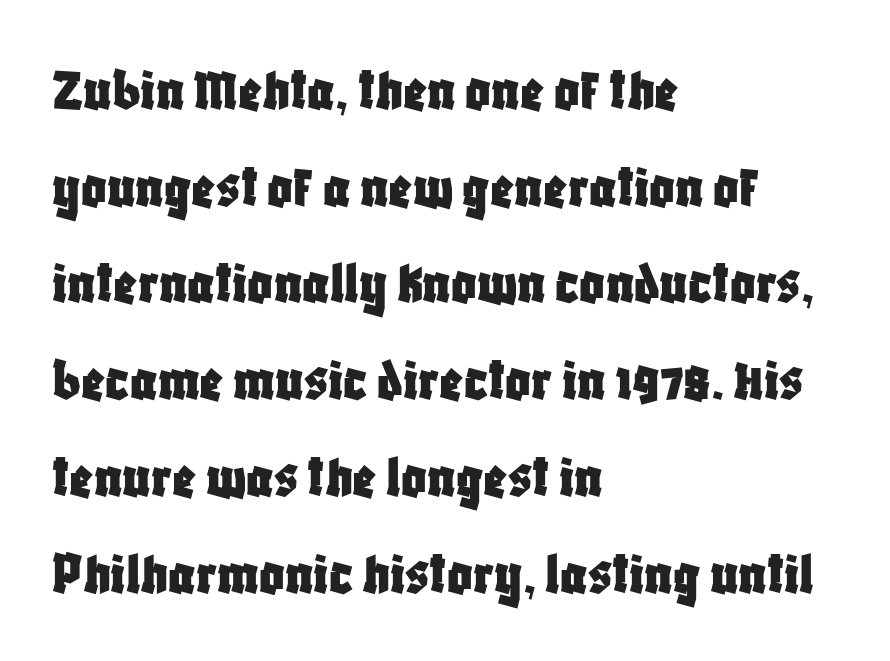
The image shows 62 px condensed sans-serif type, upright; set left-aligned, normal line spacing (1.56x), normal letter spacing, not underlined; low stroke contrast and a large x-height.
